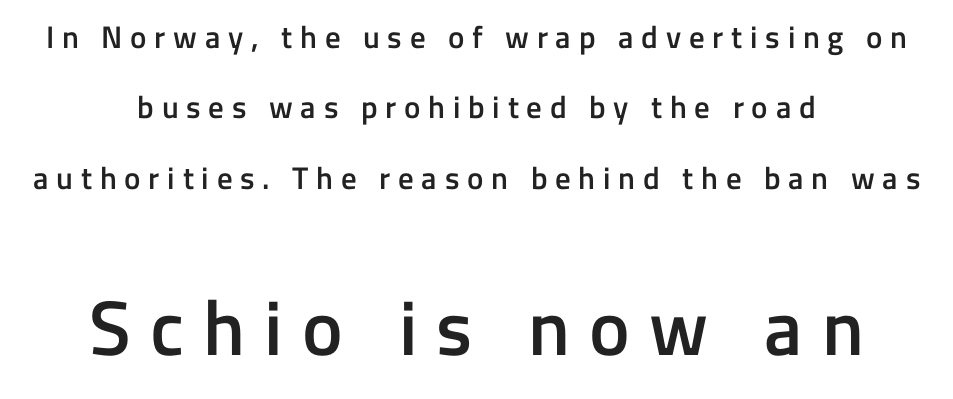
{"serif": "no", "italic": "no", "bold": "semi", "weight": "semibold", "width": "normal", "stroke_contrast": "low", "x_height": "medium", "monospaced": "no", "underline": "no", "align": "center", "line_spacing": "loose", "line_spacing_ratio": 2.27, "letter_spacing": "wide", "letter_spacing_em": 0.25, "larger_block": "second", "size_ratio": 2.48, "glyph_px": 77}
